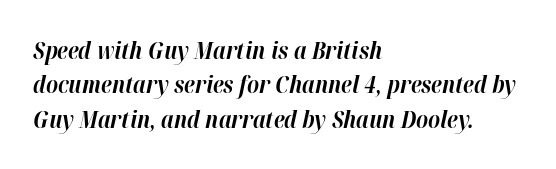
{"italic": "yes", "lean": "right", "slant_degrees": 12, "bold": "yes", "underline": "no", "align": "left", "line_spacing": "normal", "line_spacing_ratio": 1.43, "letter_spacing": "normal", "letter_spacing_em": 0.0, "glyph_px": 24}
